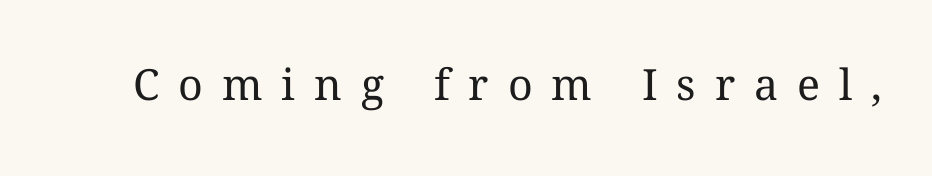
The passage shown is typed in a proportional face where columns would drift. The glyphs are unaccompanied by any horizontal stroke below them. The passage shown has open, widely tracked lettering throughout. A quiet, ordinary-to-light weight characterises the typeface.
